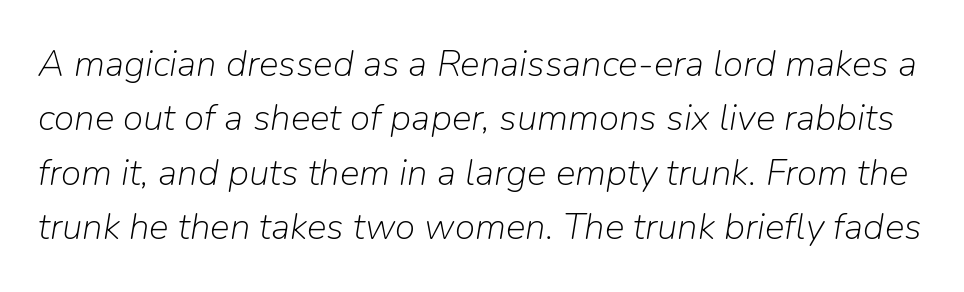
The image shows 37 px light type, italic (leaning right); set normal line spacing (1.47x), normal letter spacing, not underlined; low stroke contrast and a medium x-height.
